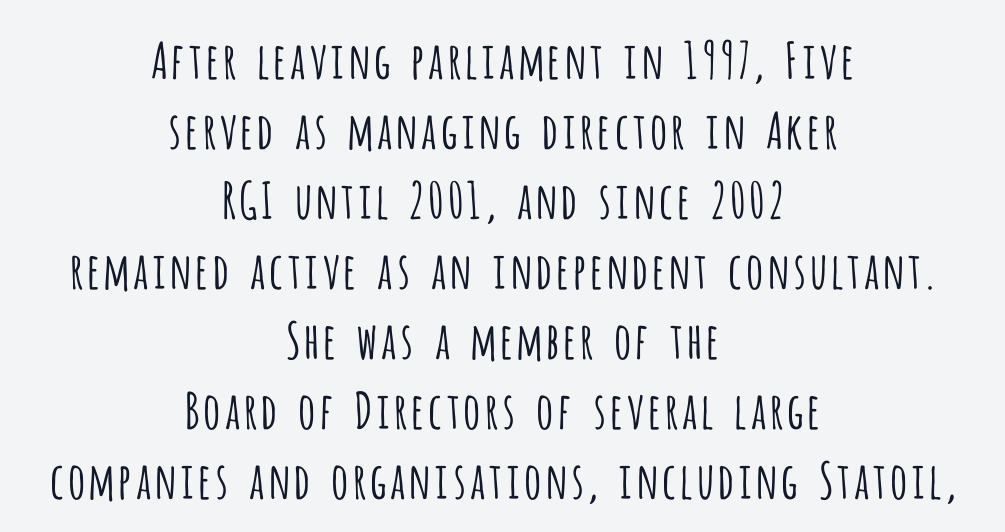
Q: Is the text bold? A: No.
Q: Is the text italic (slanted)? A: No, it is upright.
Q: Is the typeface a serif or a sans-serif typeface? A: Sans-serif.
Q: Is the text underlined? A: No.
Q: How is the paragraph aligned? A: Centered.
Q: Is the spacing between letters normal or unusually wide? A: Normal.
Q: Is the spacing between lines tight, normal or loose? A: Normal.
Q: Width (condensed, normal, or wide)? A: Condensed.
Q: Stroke contrast? A: Low.
Q: x-height? A: Large.
Q: Monospaced? A: No.
